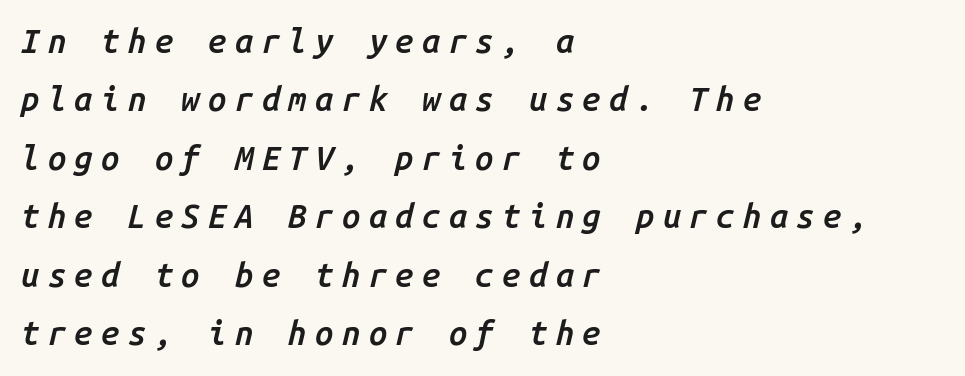
How heavy is the stroke? Medium-heavy — a semibold, shy of bold. Notice how the passage keeps a crisp vertical edge on the left only. These lines are rendered in a fixed-pitch font. Unmarked baselines from the first word to the last.
